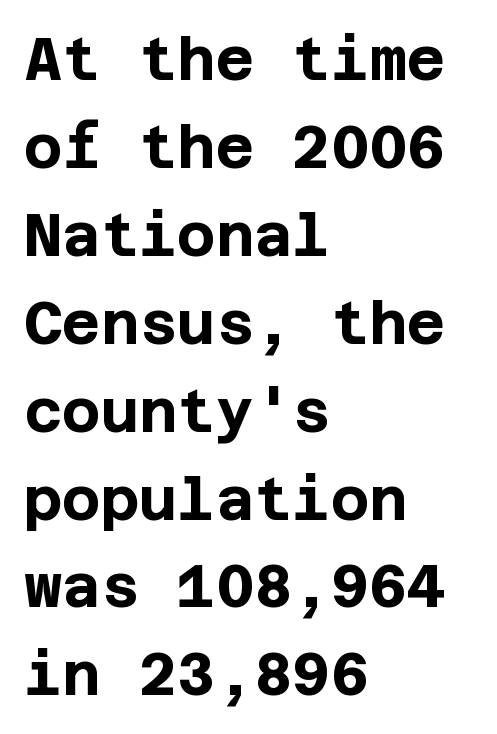
The image shows 59 px bold sans-serif type, upright; set left-aligned, normal line spacing (1.49x), normal letter spacing, not underlined; low stroke contrast and a large x-height.
